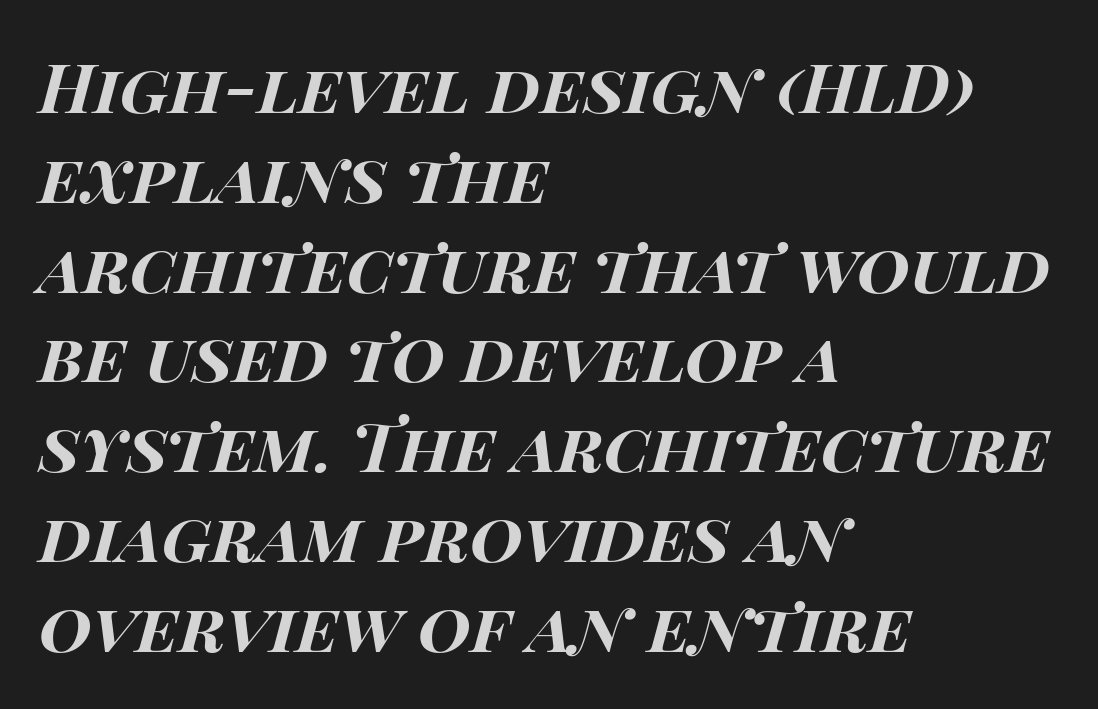
{"italic": "yes", "lean": "right", "slant_degrees": 14, "bold": "yes", "weight": "bold", "width": "wide", "stroke_contrast": "high", "x_height": "large", "monospaced": "no", "underline": "no", "align": "left", "line_spacing": "normal", "line_spacing_ratio": 1.32, "letter_spacing": "normal", "letter_spacing_em": 0.0, "glyph_px": 68}
